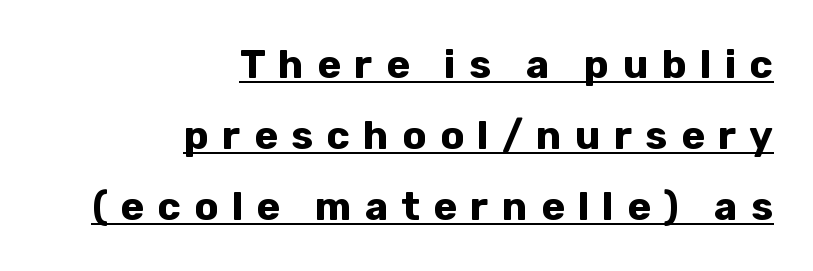
The image shows 40 px bold sans-serif type, upright; set right-aligned, line spacing 1.78x, unusually wide letter spacing (+0.33 em), underlined; low stroke contrast and a medium x-height.
